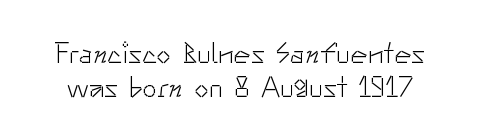
Quick note: not italic, upright. The specimen omits any rule beneath the text block's lines. The font is comparable to plain body text, perhaps lighter. Do the characters align in a grid? No, the font is proportional. Type style note: lacks serifs.
